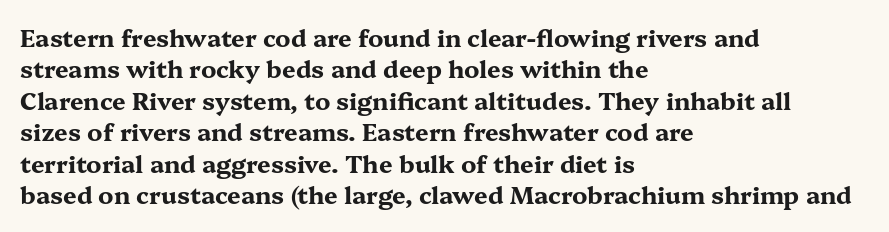
The image shows 24 px bold type, upright; set left-aligned, normal line spacing (1.31x), normal letter spacing, not underlined.
